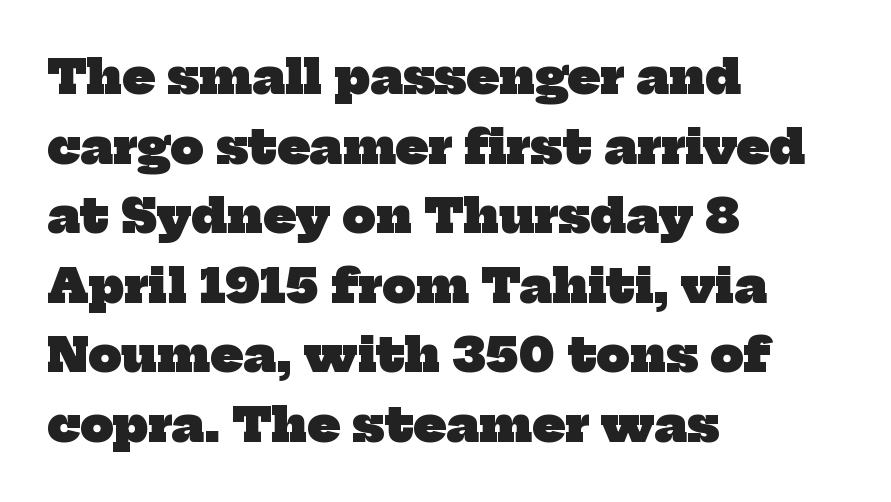
The image shows 47 px heavy serif type; set left-aligned, normal line spacing (1.48x), normal letter spacing, not underlined; low stroke contrast and a medium x-height.
